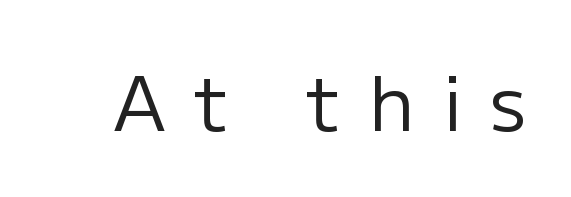
Q: Is the text bold? A: No.
Q: Is the text italic (slanted)? A: No, it is upright.
Q: Is the typeface a serif or a sans-serif typeface? A: Sans-serif.
Q: Is the text underlined? A: No.
Q: Is the spacing between letters normal or unusually wide? A: Unusually wide.
Q: Width (condensed, normal, or wide)? A: Normal.
Q: Stroke contrast? A: Low.
Q: x-height? A: Medium.
Q: Monospaced? A: No.
